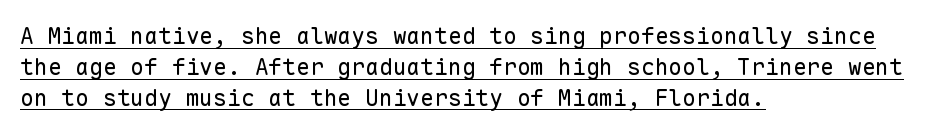
The specimen reads as upright at a glance. Each word holds together tightly as a unit, with standard inter-letter gaps. Heaviness? Minimal to ordinary, like unemphasized prose. Beneath each row of characters lies a ruled line. Quick note: interline space is typical. In CSS terms this would be text-align: left.
